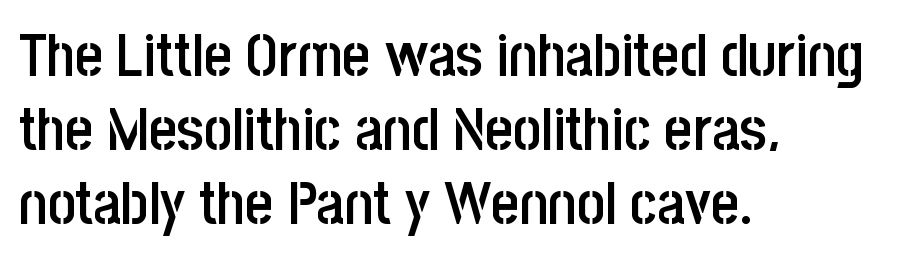
Q: Is the text bold? A: Semi-bold.
Q: Is the text italic (slanted)? A: No, it is upright.
Q: Is the typeface a serif or a sans-serif typeface? A: Sans-serif.
Q: Is the text underlined? A: No.
Q: How is the paragraph aligned? A: Left-aligned.
Q: Is the spacing between letters normal or unusually wide? A: Normal.
Q: Width (condensed, normal, or wide)? A: Condensed.
Q: Stroke contrast? A: Low.
Q: x-height? A: Large.
Q: Monospaced? A: No.
